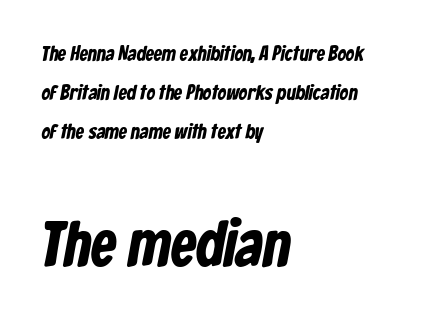
The image shows 64 px bold, condensed sans-serif type; set left-aligned, line spacing 1.86x, normal letter spacing, not underlined; the second (bottom) block is 3.05x larger; low stroke contrast and a medium x-height.
